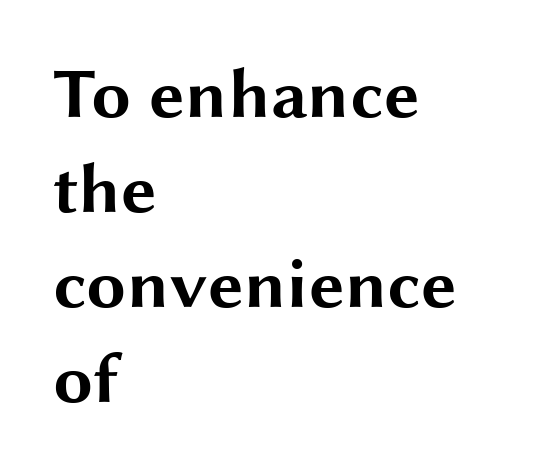
{"serif": "no", "italic": "no", "bold": "yes", "weight": "bold", "width": "wide", "stroke_contrast": "medium", "x_height": "medium", "monospaced": "no", "underline": "no", "align": "left", "line_spacing": "normal", "line_spacing_ratio": 1.34, "letter_spacing": "normal", "letter_spacing_em": 0.0, "glyph_px": 71}
